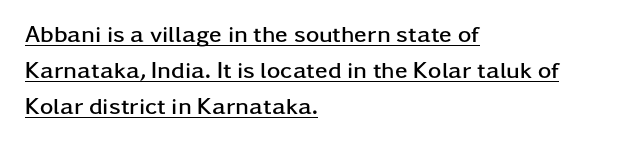
The image shows 23 px bold type, upright; set left-aligned, normal line spacing (1.56x), normal letter spacing, underlined.
